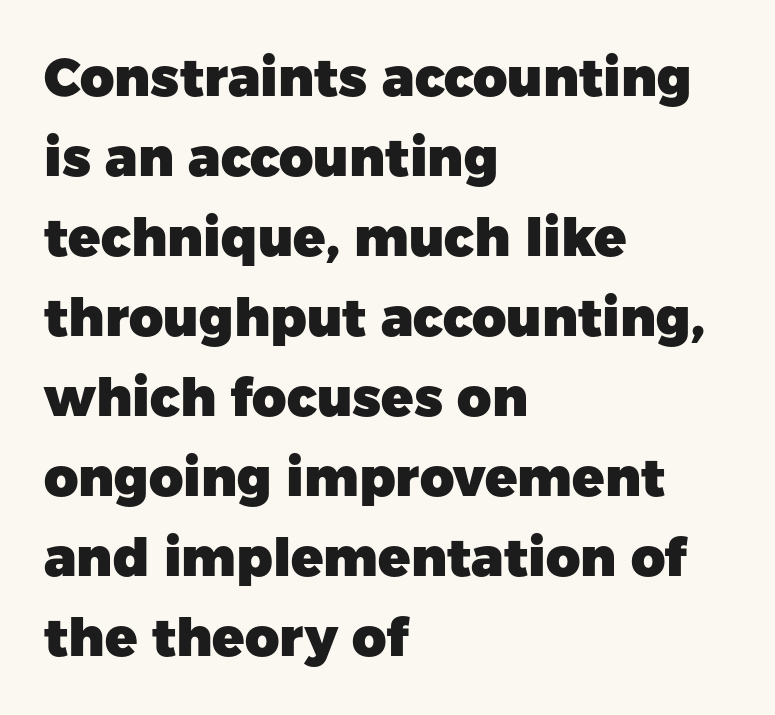
Q: Is the text bold? A: Yes.
Q: Is the text italic (slanted)? A: No, it is upright.
Q: Is the typeface a serif or a sans-serif typeface? A: Sans-serif.
Q: Is the text underlined? A: No.
Q: How is the paragraph aligned? A: Left-aligned.
Q: Is the spacing between letters normal or unusually wide? A: Normal.
Q: Is the spacing between lines tight, normal or loose? A: Normal.
Q: Width (condensed, normal, or wide)? A: Normal.
Q: Stroke contrast? A: Low.
Q: x-height? A: Medium.
Q: Monospaced? A: No.
